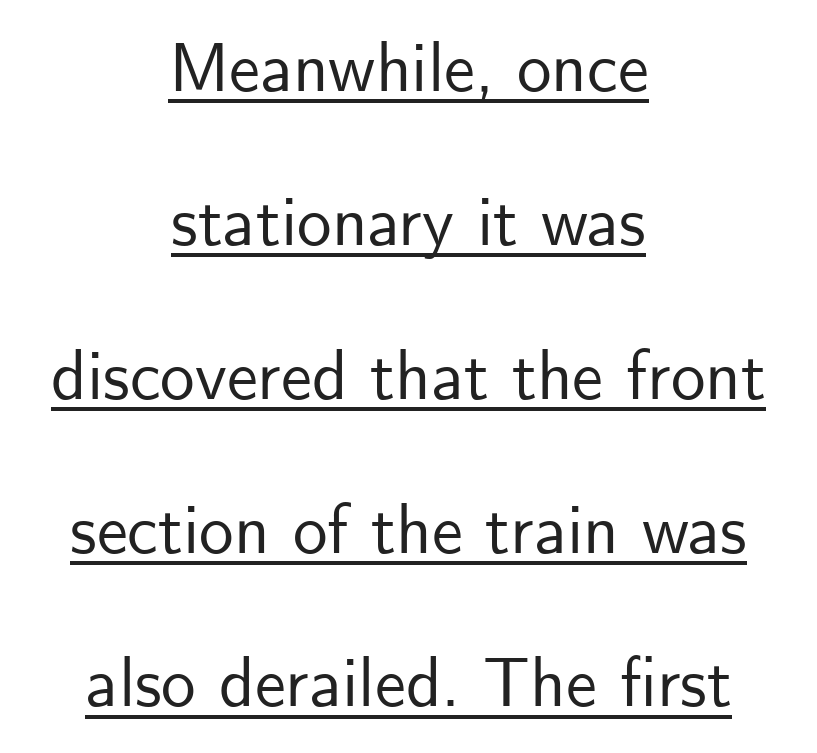
{"serif": "no", "italic": "no", "width": "normal", "stroke_contrast": "low", "x_height": "small", "monospaced": "no", "underline": "yes", "align": "center", "line_spacing": "loose", "line_spacing_ratio": 2.23, "letter_spacing": "normal", "letter_spacing_em": 0.0, "glyph_px": 69}
